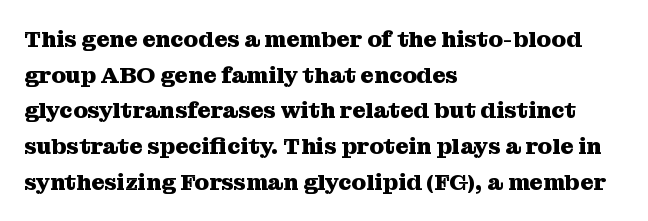
Q: Is the text bold? A: Yes.
Q: Is the text italic (slanted)? A: No, it is upright.
Q: Is the text underlined? A: No.
Q: How is the paragraph aligned? A: Left-aligned.
Q: Is the spacing between letters normal or unusually wide? A: Normal.
Q: Is the spacing between lines tight, normal or loose? A: Normal.
